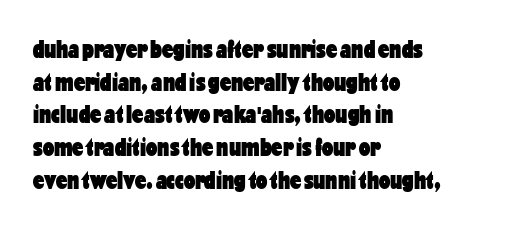
The image shows 25 px bold type, upright; set left-aligned, normal line spacing (1.31x), normal letter spacing, not underlined.
